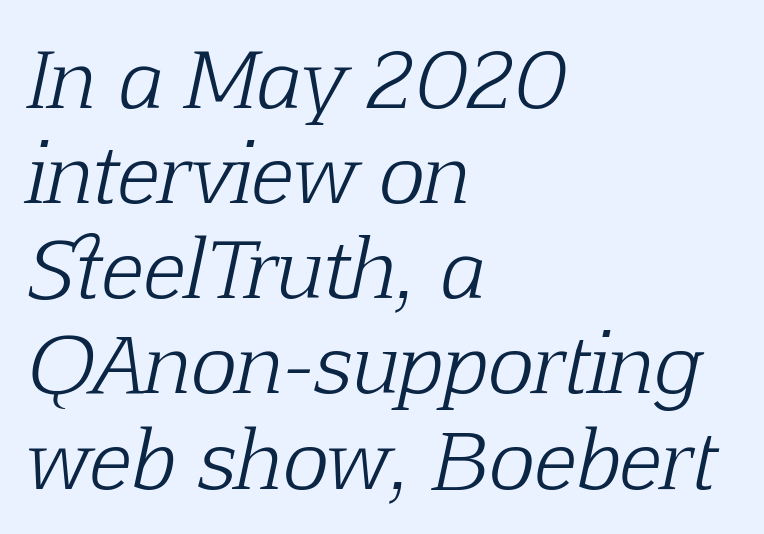
The image shows 78 px light serif type, italic (leaning right); set left-aligned, line spacing 1.22x, normal letter spacing, not underlined; low stroke contrast and a medium x-height.
